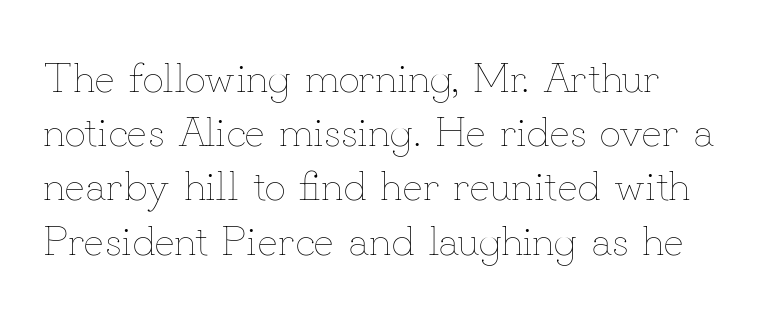
{"italic": "no", "bold": "no", "weight": "thin", "width": "normal", "stroke_contrast": "low", "x_height": "small", "monospaced": "no", "underline": "no", "align": "left", "line_spacing": "normal", "line_spacing_ratio": 1.29, "letter_spacing": "normal", "letter_spacing_em": 0.0, "glyph_px": 42}
